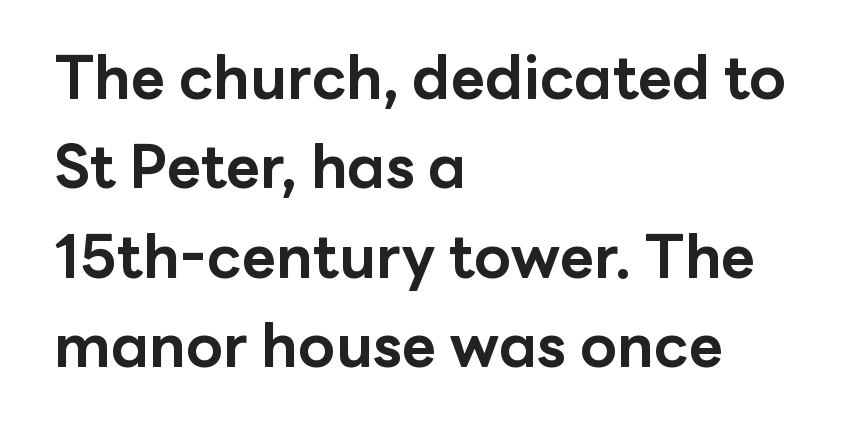
Q: Is the text bold? A: Yes.
Q: Is the text italic (slanted)? A: No, it is upright.
Q: Is the typeface a serif or a sans-serif typeface? A: Sans-serif.
Q: Is the text underlined? A: No.
Q: How is the paragraph aligned? A: Left-aligned.
Q: Is the spacing between letters normal or unusually wide? A: Normal.
Q: Is the spacing between lines tight, normal or loose? A: Normal.
Q: Width (condensed, normal, or wide)? A: Normal.
Q: Stroke contrast? A: Low.
Q: x-height? A: Medium.
Q: Monospaced? A: No.
